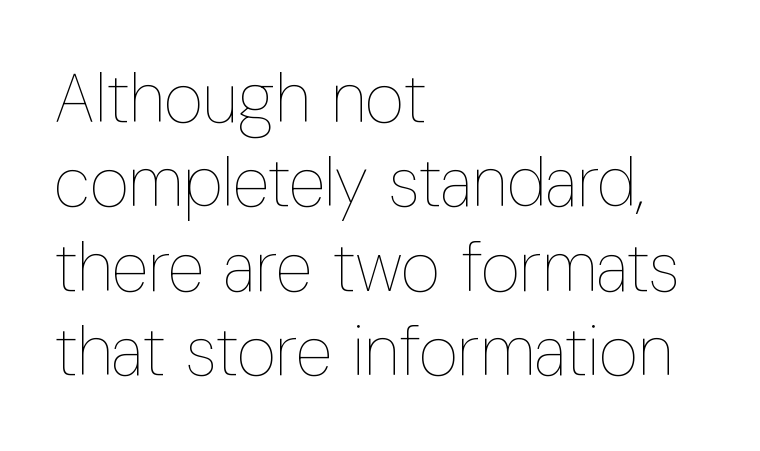
{"italic": "no", "bold": "no", "weight": "thin", "width": "condensed", "stroke_contrast": "low", "x_height": "medium", "monospaced": "no", "underline": "no", "align": "left", "line_spacing_ratio": 1.24, "letter_spacing": "normal", "letter_spacing_em": 0.0, "glyph_px": 68}
